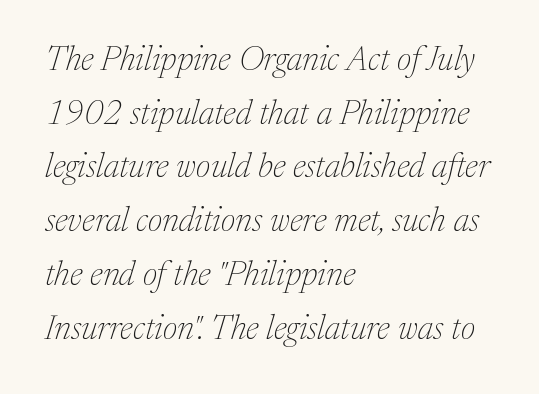
Q: Is the text bold? A: No.
Q: Is the text italic (slanted)? A: Yes, it leans right by about 17 degrees.
Q: Is the typeface a serif or a sans-serif typeface? A: Serif.
Q: Is the text underlined? A: No.
Q: How is the paragraph aligned? A: Left-aligned.
Q: Is the spacing between letters normal or unusually wide? A: Normal.
Q: Is the spacing between lines tight, normal or loose? A: Normal.
Q: Width (condensed, normal, or wide)? A: Normal.
Q: Stroke contrast? A: Medium.
Q: x-height? A: Medium.
Q: Monospaced? A: No.
